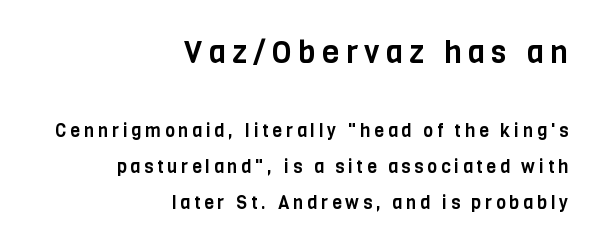
The image shows 31 px condensed sans-serif type, upright; set right-aligned, loose line spacing (2.01x), unusually wide letter spacing (+0.21 em), not underlined; the first (top) block is 1.72x larger; low stroke contrast and a large x-height.
